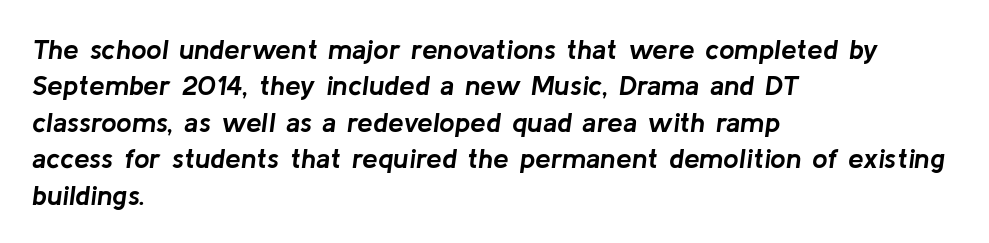
Thick stems and heavy bowls — unmistakably bold. Does the lettering tilt? It does — this is italic. The rag falls on the right side of this text block. The horizontal fit of the characters is conventional and even. The passage shown is typed in a proportional face where columns would drift.
